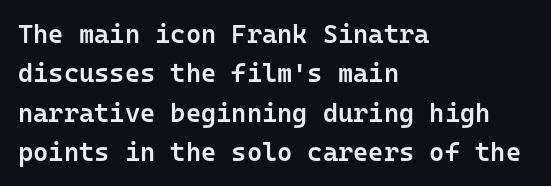
{"italic": "no", "bold": "semi", "underline": "no", "align": "left", "line_spacing": "normal", "line_spacing_ratio": 1.51, "letter_spacing": "normal", "letter_spacing_em": 0.0, "glyph_px": 26}
